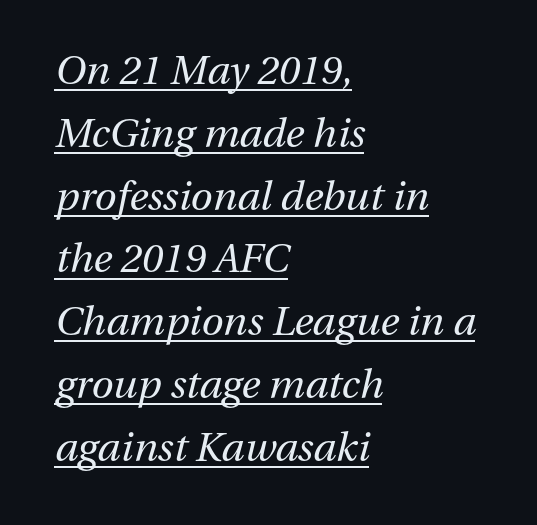
{"italic": "yes", "lean": "right", "slant_degrees": 13, "bold": "no", "weight": "regular", "width": "normal", "stroke_contrast": "medium", "x_height": "medium", "monospaced": "no", "underline": "yes", "align": "left", "line_spacing": "normal", "line_spacing_ratio": 1.57, "letter_spacing": "normal", "letter_spacing_em": 0.0, "glyph_px": 40}
